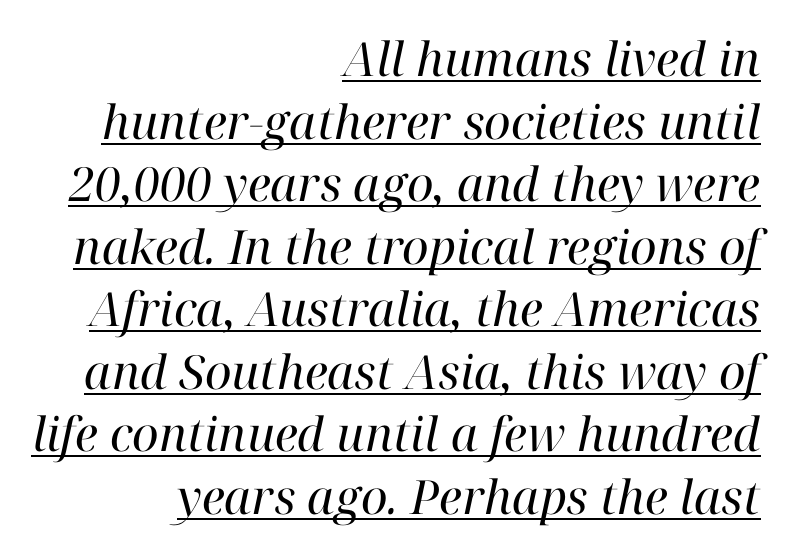
A typesetter would mark this as italic. Leading matches the norm, producing a regular column. The typesetter has applied underlining to the passage shown. Spacing verdict: proportional, widths tailored to each character.
